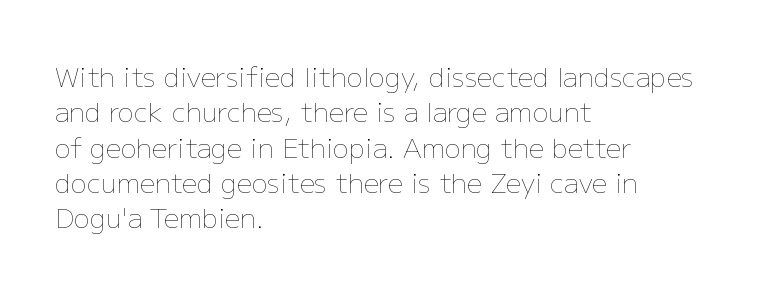
{"italic": "no", "bold": "no", "underline": "no", "align": "left", "line_spacing": "normal", "line_spacing_ratio": 1.31, "letter_spacing": "normal", "letter_spacing_em": 0.0, "glyph_px": 27}
